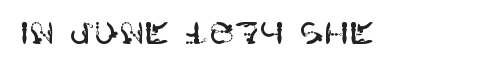
The image shows 30 px sans-serif type, upright; set normal letter spacing, not underlined; high stroke contrast and a large x-height.
